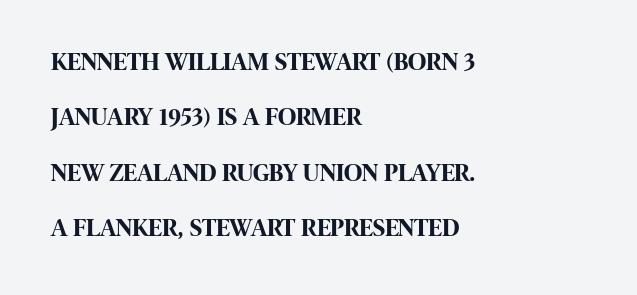
{"italic": "no", "bold": "yes", "underline": "no", "align": "left", "line_spacing": "loose", "line_spacing_ratio": 2.22, "letter_spacing": "normal", "letter_spacing_em": 0.0, "glyph_px": 25}
